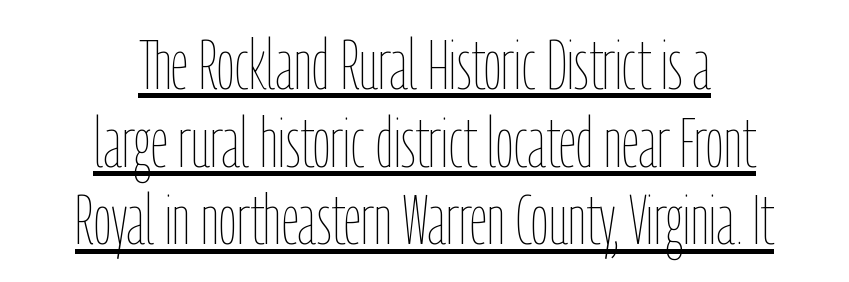
Q: Is the text bold? A: No.
Q: Is the text italic (slanted)? A: No, it is upright.
Q: Is the text underlined? A: Yes.
Q: How is the paragraph aligned? A: Centered.
Q: Is the spacing between letters normal or unusually wide? A: Normal.
Q: Is the spacing between lines tight, normal or loose? A: Tight.
Q: Width (condensed, normal, or wide)? A: Condensed.
Q: Stroke contrast? A: Low.
Q: x-height? A: Medium.
Q: Monospaced? A: No.
